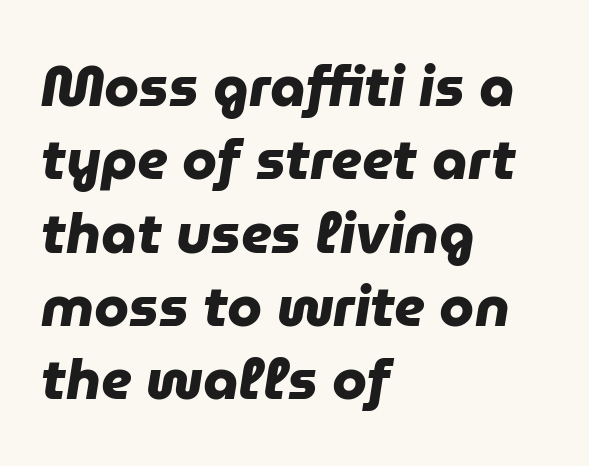
Students, observe: this is what conventionally led text looks like. The glyphs are unaccompanied by any horizontal stroke below them. Pretty heavy lettering here — definitely bold. Proportional: the letters do not fall into vertical columns. Which margin do the lines hug? The left one — the right edge is uneven.
